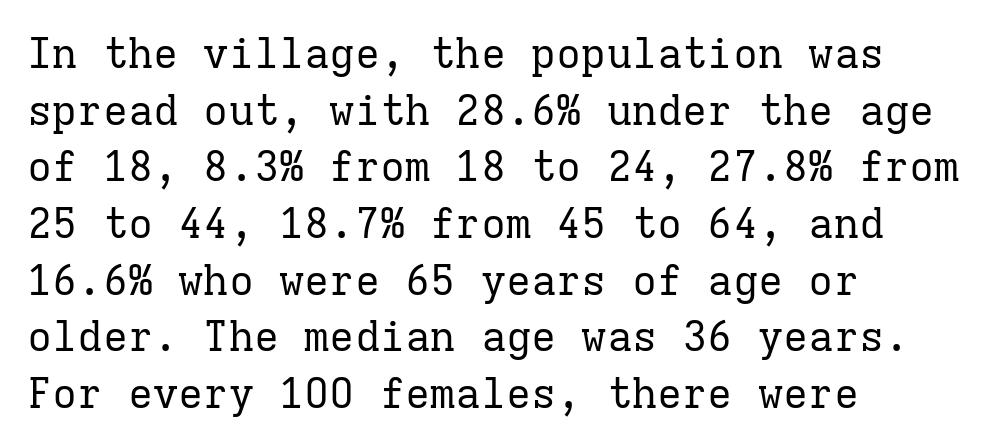
A quiet, ordinary-to-light weight characterises the typeface. This sample uses plain, unmodified letter spacing. A normal amount of white space separates one row of letters from the next. Short and long lines alike share a common starting point at left. The face used here is monospaced, like something from a code editor. Are there feet on the stems? There are — it's a serif.
